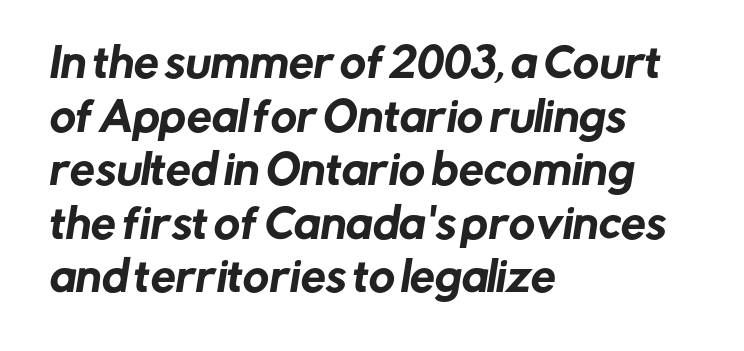
Q: Is the typeface a serif or a sans-serif typeface? A: Sans-serif.
Q: Is the text underlined? A: No.
Q: How is the paragraph aligned? A: Left-aligned.
Q: Is the spacing between letters normal or unusually wide? A: Normal.
Q: Is the spacing between lines tight, normal or loose? A: Normal.
Q: Width (condensed, normal, or wide)? A: Normal.
Q: Stroke contrast? A: Low.
Q: x-height? A: Medium.
Q: Monospaced? A: No.
